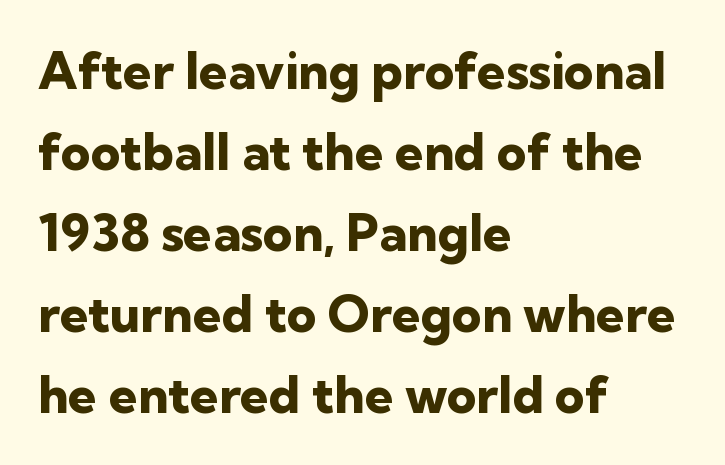
{"serif": "no", "italic": "no", "bold": "yes", "weight": "heavy", "width": "normal", "stroke_contrast": "low", "x_height": "medium", "monospaced": "no", "underline": "no", "align": "left", "line_spacing": "normal", "line_spacing_ratio": 1.59, "letter_spacing": "normal", "letter_spacing_em": 0.0, "glyph_px": 51}
